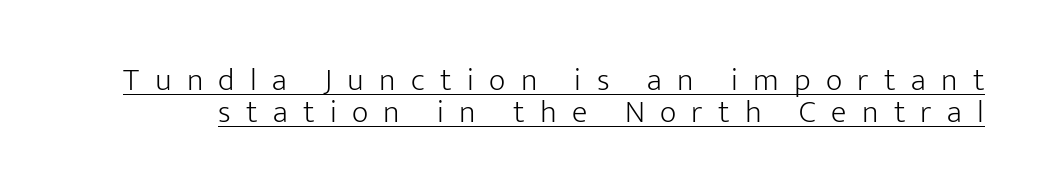
Examine the stroke ends and you'll find no serifs. It's the straight-up-and-down kind of type. Weight: in the light-to-regular range. This rendering features underlined lettering. Do the characters align in a grid? No, the font is proportional. How are the letters spaced? Widely, with obvious added tracking.
